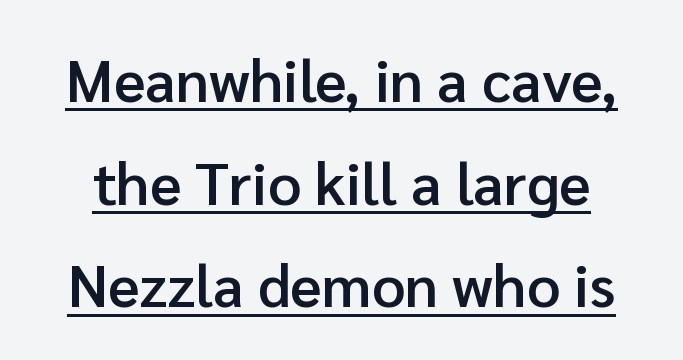
Q: Is the text bold? A: Semi-bold.
Q: Is the text italic (slanted)? A: No, it is upright.
Q: Is the typeface a serif or a sans-serif typeface? A: Sans-serif.
Q: Is the text underlined? A: Yes.
Q: Is the spacing between letters normal or unusually wide? A: Normal.
Q: Width (condensed, normal, or wide)? A: Normal.
Q: Stroke contrast? A: Low.
Q: x-height? A: Medium.
Q: Monospaced? A: No.
